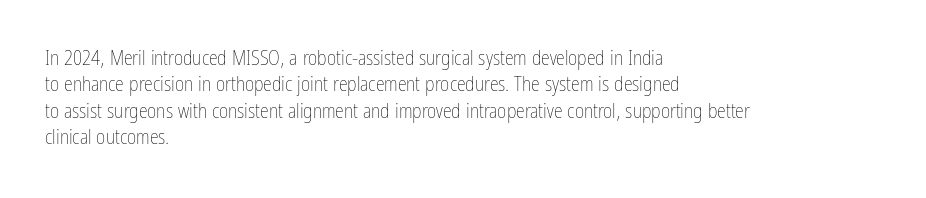
Q: Is the text bold? A: No.
Q: Is the text italic (slanted)? A: No, it is upright.
Q: Is the text underlined? A: No.
Q: How is the paragraph aligned? A: Left-aligned.
Q: Is the spacing between letters normal or unusually wide? A: Normal.
Q: Is the spacing between lines tight, normal or loose? A: Normal.
